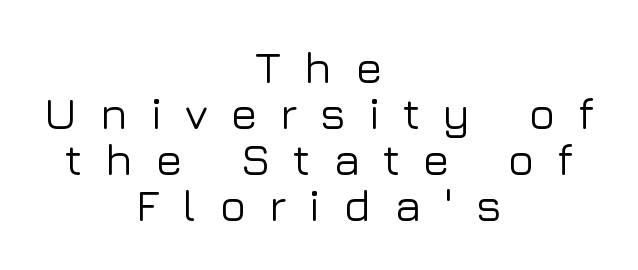
The image shows 45 px sans-serif type, upright; set centered, tight line spacing (1.02x), unusually wide letter spacing (+0.5 em), not underlined; low stroke contrast and a medium x-height.
